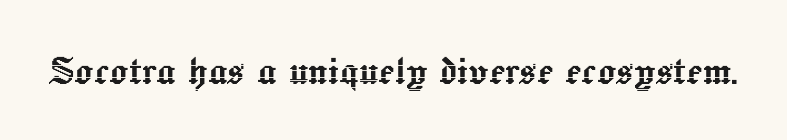
The image shows 47 px text type, upright; set normal letter spacing, not underlined; a medium x-height.
